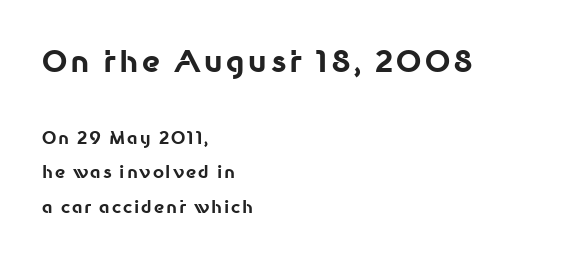
Q: Is the text bold? A: Yes.
Q: Is the text italic (slanted)? A: No, it is upright.
Q: Is the typeface a serif or a sans-serif typeface? A: Sans-serif.
Q: Is the text underlined? A: No.
Q: How is the paragraph aligned? A: Left-aligned.
Q: Is the spacing between lines tight, normal or loose? A: Loose.
Q: Which block of text is set in a larger size, the first (top) or the second (bottom)? A: The first (top) one.
Q: Width (condensed, normal, or wide)? A: Normal.
Q: Stroke contrast? A: Low.
Q: x-height? A: Medium.
Q: Monospaced? A: No.
